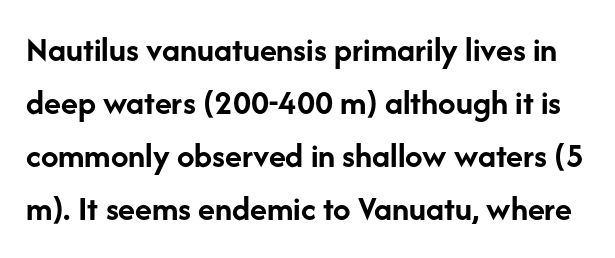
The image shows 35 px semibold sans-serif type, upright; set normal line spacing (1.51x), normal letter spacing, not underlined; low stroke contrast and a medium x-height.
